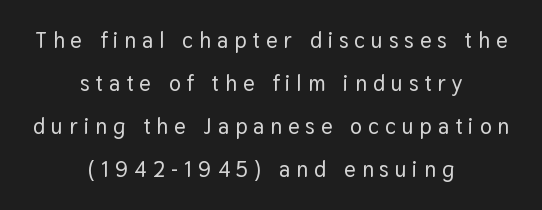
{"italic": "no", "underline": "no", "align": "center", "line_spacing": "loose", "line_spacing_ratio": 1.96, "letter_spacing": "wide", "letter_spacing_em": 0.28, "glyph_px": 22}
